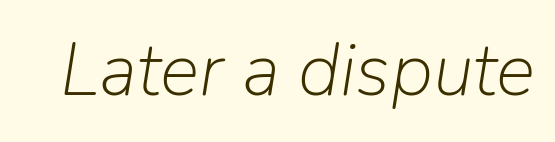
The image shows 74 px light type, italic (leaning right); set normal letter spacing, not underlined; low stroke contrast and a medium x-height.
